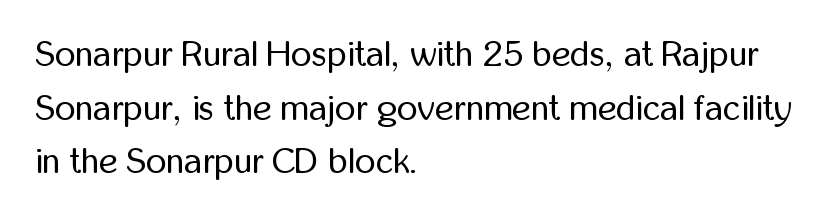
Q: Is the text bold? A: No.
Q: Is the text italic (slanted)? A: No, it is upright.
Q: Is the typeface a serif or a sans-serif typeface? A: Sans-serif.
Q: Is the text underlined? A: No.
Q: How is the paragraph aligned? A: Left-aligned.
Q: Is the spacing between letters normal or unusually wide? A: Normal.
Q: Is the spacing between lines tight, normal or loose? A: Normal.
Q: Width (condensed, normal, or wide)? A: Condensed.
Q: Stroke contrast? A: Low.
Q: x-height? A: Medium.
Q: Monospaced? A: No.
